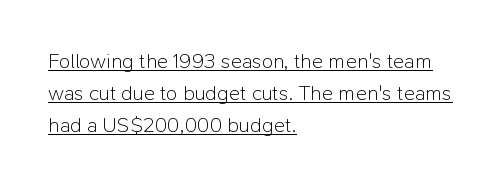
The image shows 21 px text type, upright; set left-aligned, normal line spacing (1.52x), normal letter spacing, underlined.
